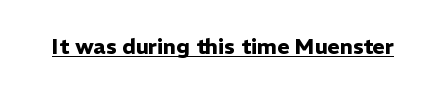
Q: Is the text bold? A: Yes.
Q: Is the text italic (slanted)? A: No, it is upright.
Q: Is the text underlined? A: Yes.
Q: Is the spacing between letters normal or unusually wide? A: Normal.
